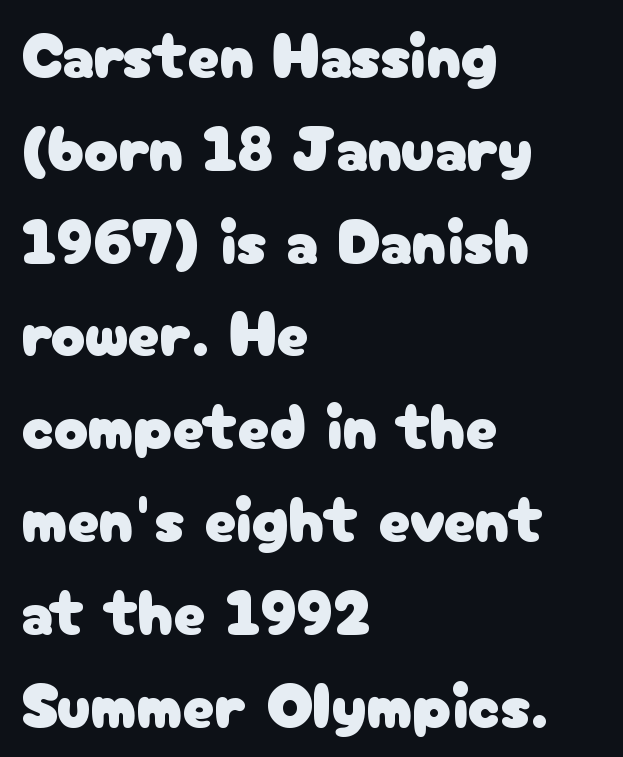
Q: Is the text italic (slanted)? A: No, it is upright.
Q: Is the typeface a serif or a sans-serif typeface? A: Sans-serif.
Q: Is the text underlined? A: No.
Q: How is the paragraph aligned? A: Left-aligned.
Q: Is the spacing between letters normal or unusually wide? A: Normal.
Q: Is the spacing between lines tight, normal or loose? A: Normal.
Q: Width (condensed, normal, or wide)? A: Normal.
Q: Stroke contrast? A: Low.
Q: x-height? A: Medium.
Q: Monospaced? A: No.
